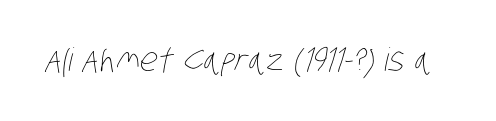
Think of a printed novel: that variable character pitch is what you see here. This reads as an unemphasized weight, regular at the heaviest. Has an underline been added? It has not. Characters follow at the spacing the type designer built in.
